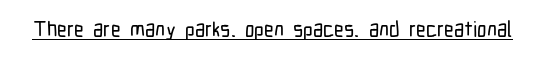
Students, note that the glyphs here touch the page at normal intervals. Does a line run under the words? Yes, clearly. Designer's note — italics off, roman on.
